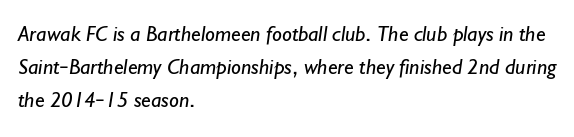
The image shows 22 px text type; set left-aligned, normal line spacing (1.49x), normal letter spacing, not underlined.
